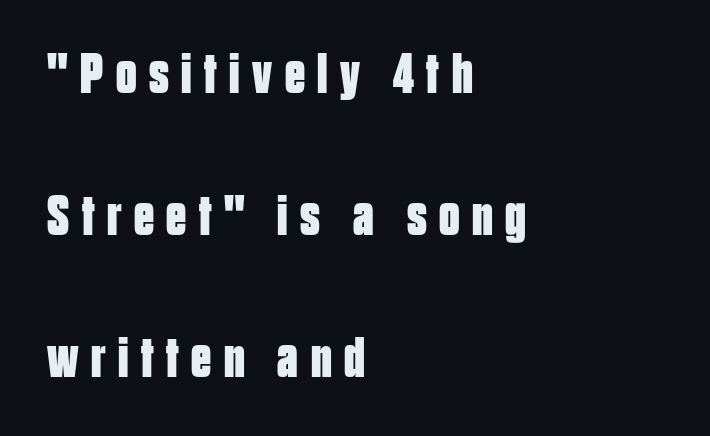
Q: Is the text bold? A: Yes.
Q: Is the text italic (slanted)? A: No, it is upright.
Q: Is the typeface a serif or a sans-serif typeface? A: Sans-serif.
Q: Is the text underlined? A: No.
Q: How is the paragraph aligned? A: Left-aligned.
Q: Is the spacing between letters normal or unusually wide? A: Unusually wide.
Q: Is the spacing between lines tight, normal or loose? A: Loose.
Q: Width (condensed, normal, or wide)? A: Condensed.
Q: Stroke contrast? A: Low.
Q: x-height? A: Large.
Q: Monospaced? A: No.
